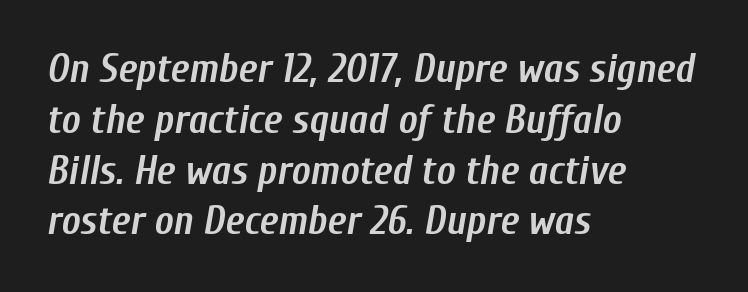
Look at the stroke-to-counter ratio: heavy, a bold. Successive baselines arrive at the customary interval. The setting favours the left margin, as ordinary paragraphs usually do. Quick note: italic. This rendering leaves character spacing at its baseline value. Do the characters align in a grid? No, the font is proportional.
